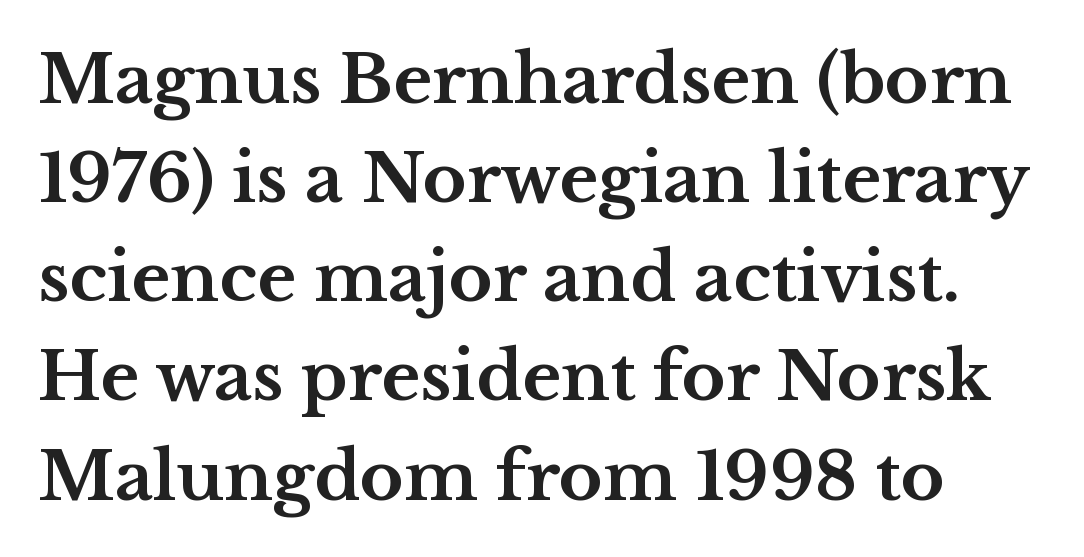
{"serif": "yes", "italic": "no", "bold": "yes", "weight": "bold", "width": "wide", "stroke_contrast": "medium", "x_height": "medium", "monospaced": "no", "underline": "no", "align": "left", "line_spacing": "normal", "line_spacing_ratio": 1.48, "letter_spacing": "normal", "letter_spacing_em": 0.0, "glyph_px": 67}
